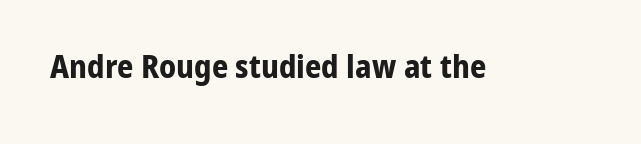
Q: Is the text bold? A: Yes.
Q: Is the text italic (slanted)? A: No, it is upright.
Q: Is the typeface a serif or a sans-serif typeface? A: Sans-serif.
Q: Is the text underlined? A: No.
Q: Is the spacing between letters normal or unusually wide? A: Normal.
Q: Width (condensed, normal, or wide)? A: Normal.
Q: Stroke contrast? A: Low.
Q: x-height? A: Medium.
Q: Monospaced? A: No.
